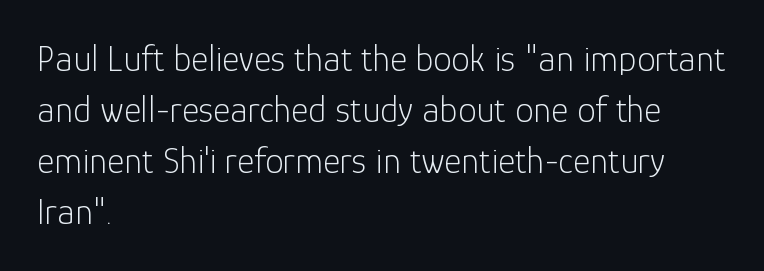
Posture: straight, roman, zero tilt. The face looks like a standard text weight, possibly lighter. Do the characters align in a grid? No, the font is proportional. Just letters on the line, the space beneath them empty. This sample keeps an unexceptional amount of space between lines.
